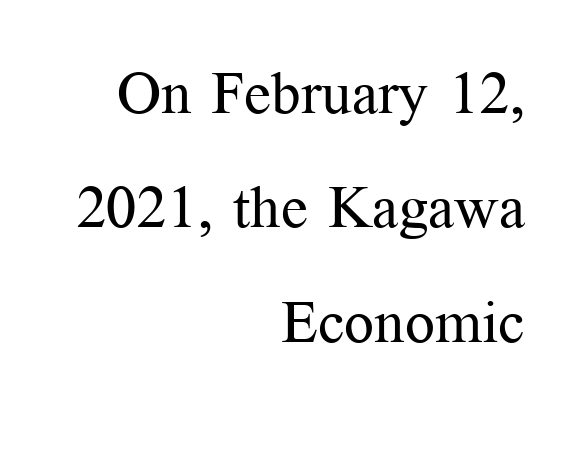
The image shows 59 px regular-weight serif type, upright; set right-aligned, loose line spacing (1.94x), normal letter spacing, not underlined; medium stroke contrast and a medium x-height.
